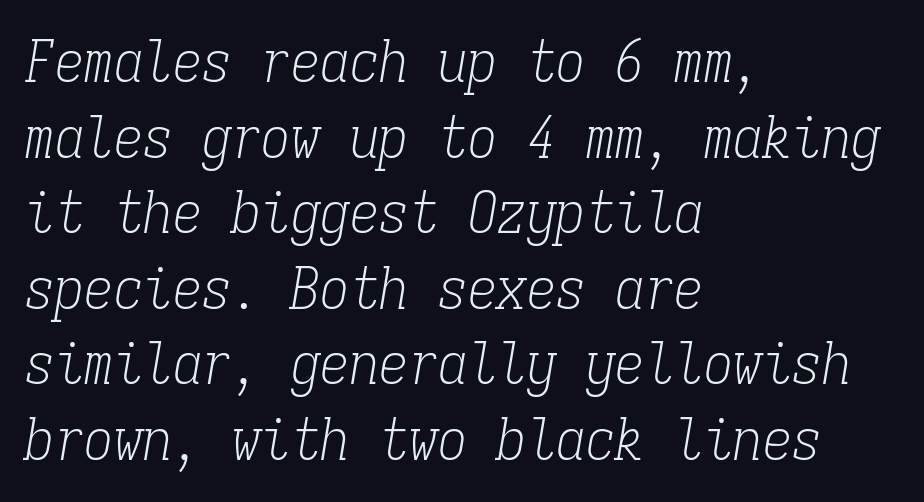
The image shows 59 px light, condensed serif type, italic (leaning right), monospaced; set left-aligned, normal line spacing (1.28x), normal letter spacing, not underlined; low stroke contrast and a medium x-height.
